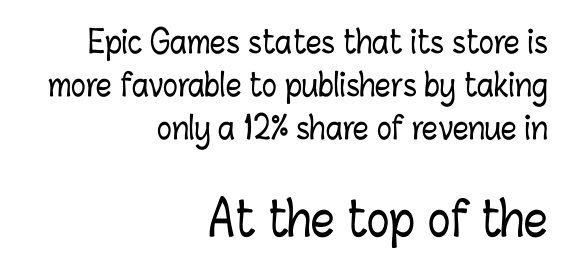
The image shows 47 px condensed type, upright; set right-aligned, normal line spacing (1.39x), normal letter spacing, not underlined; the second (bottom) block is 1.52x larger; low stroke contrast and a medium x-height.
